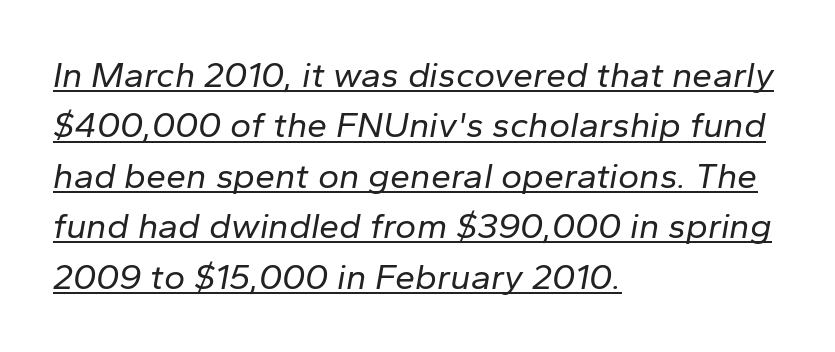
{"italic": "yes", "lean": "right", "slant_degrees": 10, "bold": "no", "weight": "regular", "width": "normal", "stroke_contrast": "low", "x_height": "medium", "monospaced": "no", "underline": "yes", "align": "left", "line_spacing": "normal", "line_spacing_ratio": 1.4, "letter_spacing": "normal", "letter_spacing_em": 0.0, "glyph_px": 36}
